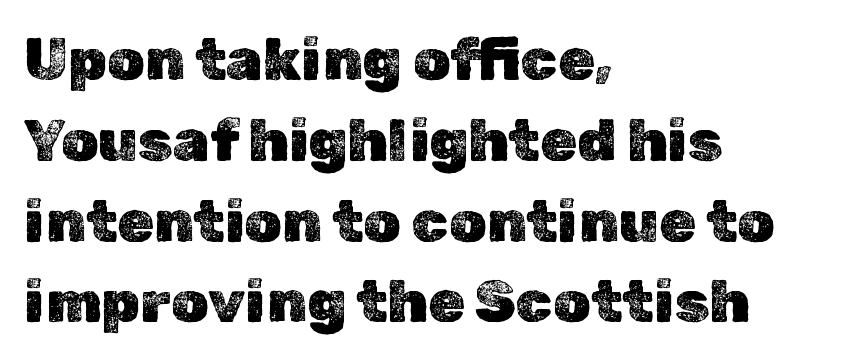
{"italic": "no", "width": "normal", "x_height": "medium", "monospaced": "no", "underline": "no", "align": "left", "line_spacing": "normal", "line_spacing_ratio": 1.37, "letter_spacing": "normal", "letter_spacing_em": 0.0, "glyph_px": 59}
